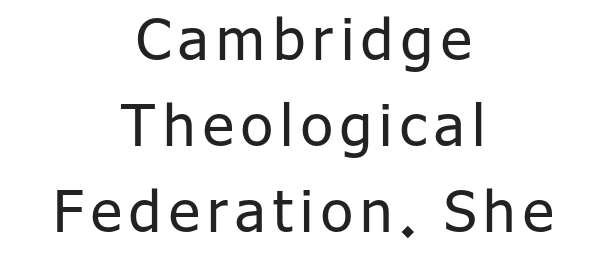
No heavy texture on the line: the type isn't bold. This sample keeps an unexceptional amount of space between lines. Regarding serifs, this sample does without them. Think of a printed novel: that variable character pitch is what you see here. The string is rendered with underlining switched off. Neither beginnings nor endings align; midpoints do.
